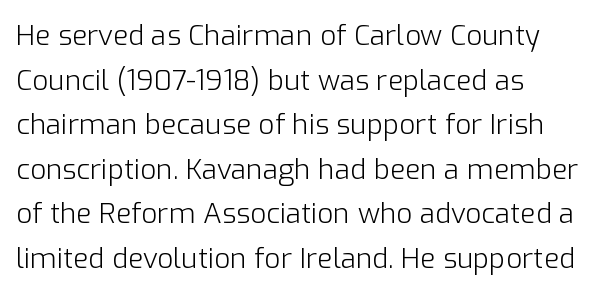
The image shows 28 px light sans-serif type, upright; set left-aligned, normal line spacing (1.59x), normal letter spacing, not underlined; low stroke contrast and a medium x-height.
